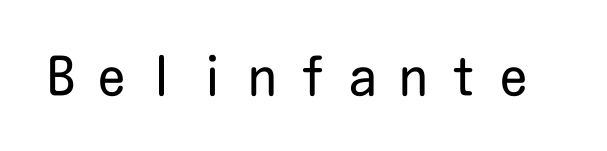
Clear beneath every line of the passage. The passage shown is not bold in any degree. Vertical strokes here are truly vertical. Nope, no serifs anywhere on these letters.
